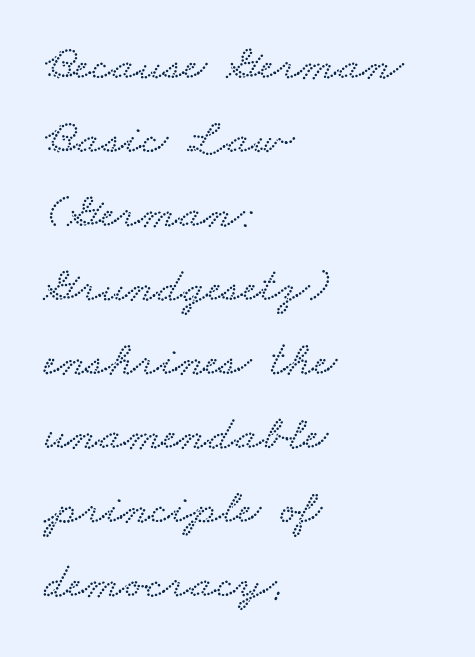
Q: Is the text underlined? A: No.
Q: How is the paragraph aligned? A: Left-aligned.
Q: Is the spacing between letters normal or unusually wide? A: Normal.
Q: Is the spacing between lines tight, normal or loose? A: Normal.
Q: Width (condensed, normal, or wide)? A: Wide.
Q: Stroke contrast? A: Low.
Q: x-height? A: Small.
Q: Monospaced? A: No.
